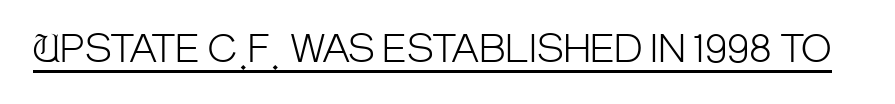
Q: Is the text bold? A: No.
Q: Is the text italic (slanted)? A: No, it is upright.
Q: Is the typeface a serif or a sans-serif typeface? A: Sans-serif.
Q: Is the text underlined? A: Yes.
Q: Is the spacing between letters normal or unusually wide? A: Normal.
Q: Width (condensed, normal, or wide)? A: Condensed.
Q: Stroke contrast? A: Low.
Q: x-height? A: Large.
Q: Monospaced? A: No.
